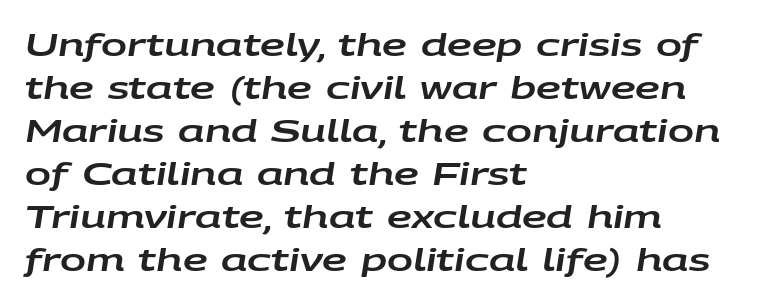
The image shows 31 px wide type, italic (leaning right); set left-aligned, normal line spacing (1.39x), normal letter spacing, not underlined; low stroke contrast and a large x-height.
